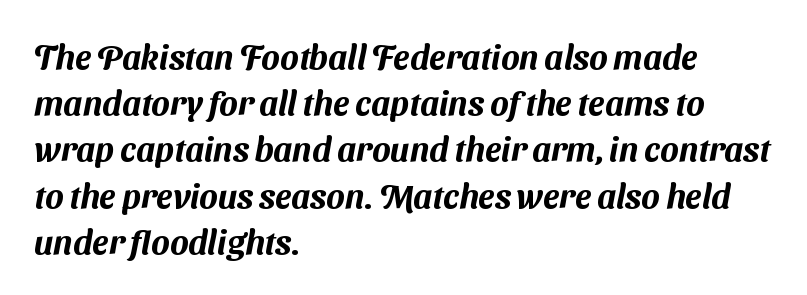
{"serif": "no", "width": "normal", "stroke_contrast": "medium", "x_height": "medium", "monospaced": "no", "underline": "no", "align": "left", "line_spacing": "normal", "line_spacing_ratio": 1.36, "letter_spacing": "normal", "letter_spacing_em": 0.0, "glyph_px": 34}
